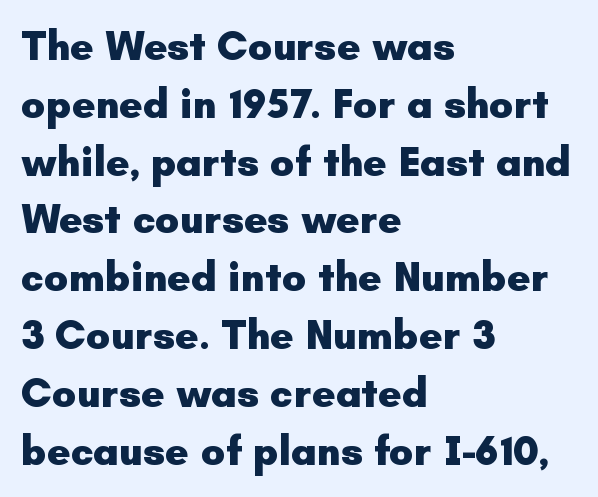
The image shows 41 px heavy sans-serif type, upright; set left-aligned, normal line spacing (1.41x), normal letter spacing, not underlined; low stroke contrast and a small x-height.
